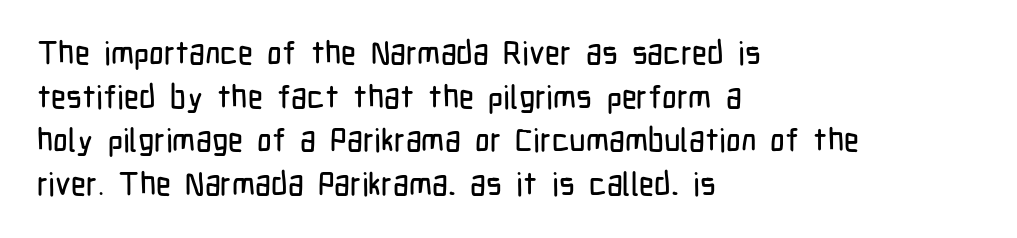
Casual observation: everything's shoved over to the left. This rendering employs a face without finishing strokes, i.e., a sans-serif. Nothing unusual about the tracking: characters are spaced as the font intends. The rendering uses natural spacing where letterforms have individual widths.
